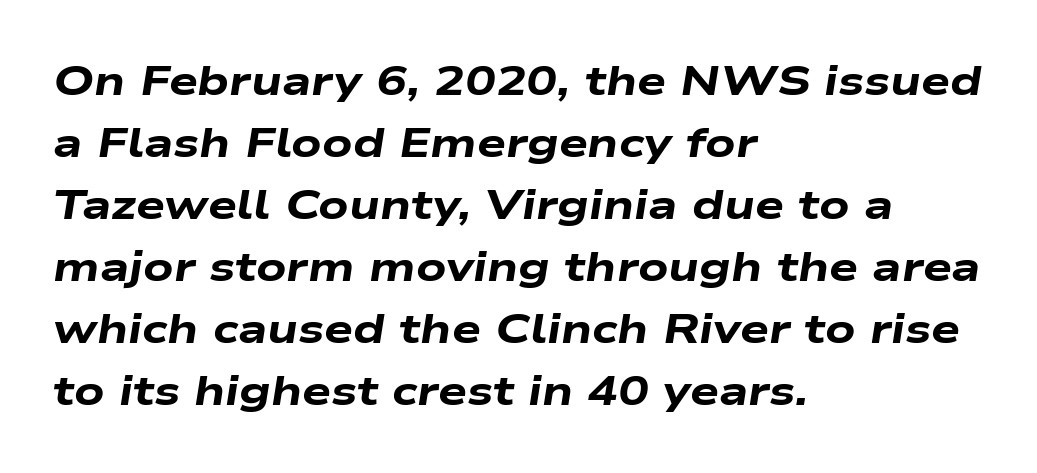
Tall strokes in this sample are angled rather than plumb. The sample has been set heavy, in full bold. A typesetter would call this proportional, since set widths differ per character. Horizontal bands of white between lines are of average thickness. Only glyphs here, with clear space below each row.
